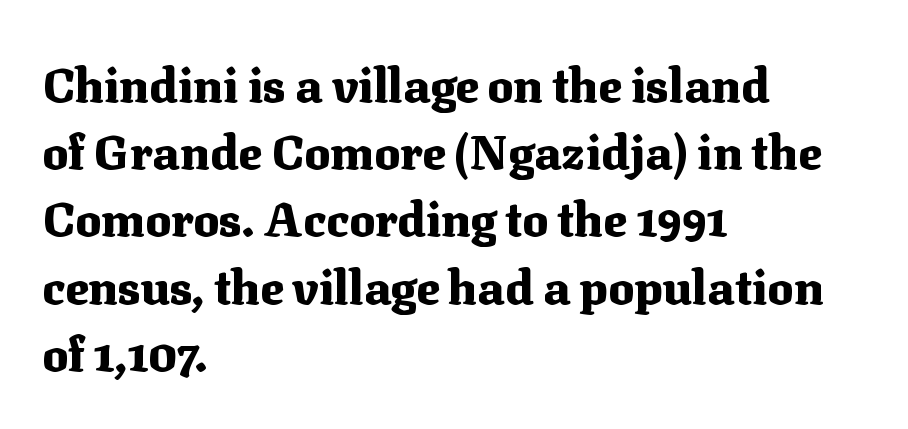
Q: Is the text bold? A: Yes.
Q: Is the text italic (slanted)? A: No, it is upright.
Q: Is the typeface a serif or a sans-serif typeface? A: Serif.
Q: Is the text underlined? A: No.
Q: How is the paragraph aligned? A: Left-aligned.
Q: Is the spacing between letters normal or unusually wide? A: Normal.
Q: Is the spacing between lines tight, normal or loose? A: Normal.
Q: Width (condensed, normal, or wide)? A: Normal.
Q: Stroke contrast? A: Medium.
Q: x-height? A: Medium.
Q: Monospaced? A: No.
